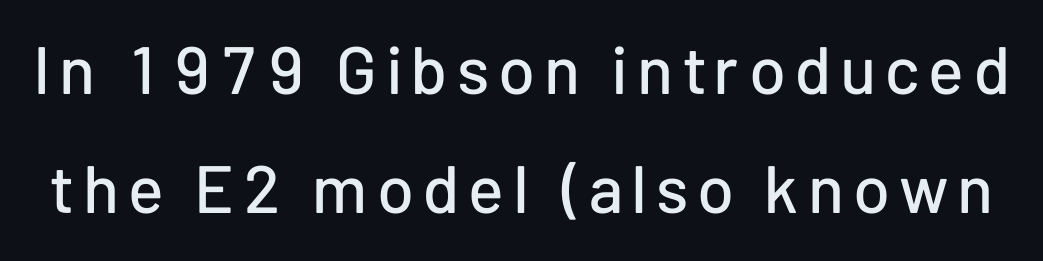
The image shows 67 px sans-serif type, upright; set line spacing 1.78x, not underlined; low stroke contrast and a medium x-height.
